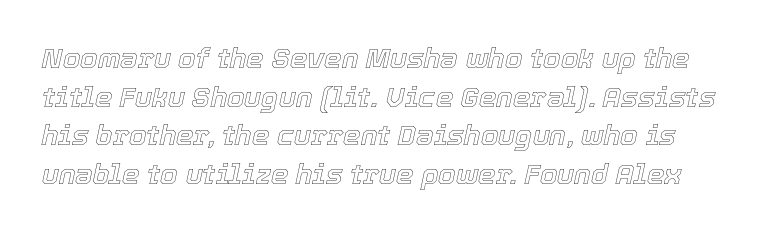
This rendering features lettering with no underline. Spacing verdict: proportional, widths tailored to each character. A typesetter would call this zero additional tracking. Every character sits at an angle, as italics do. Successive baselines arrive at the customary interval.
